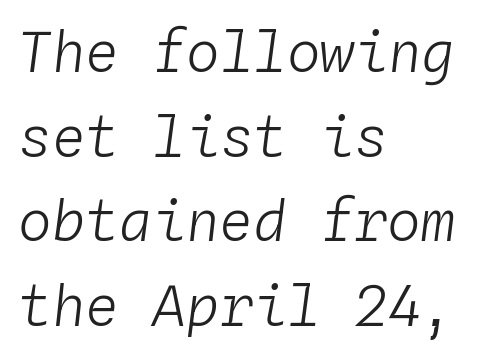
These lines were composed using italics. The zone under the glyphs is completely vacant. Default kerning and tracking; the words read as compact shapes. The typesetting does not lean heavy: it is not bold.
